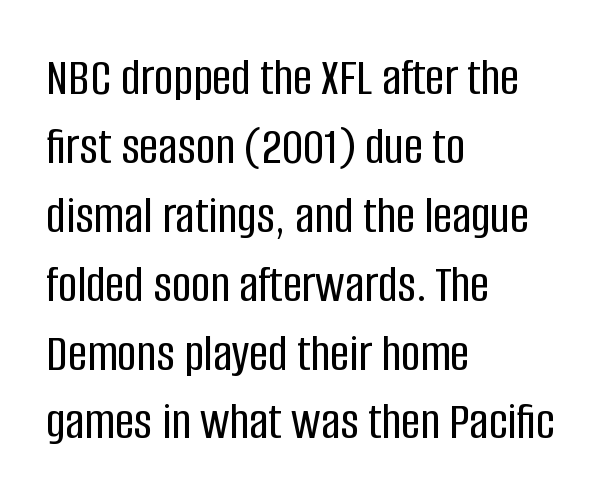
{"serif": "no", "italic": "no", "width": "condensed", "stroke_contrast": "low", "x_height": "large", "monospaced": "no", "underline": "no", "align": "left", "line_spacing": "normal", "line_spacing_ratio": 1.3, "letter_spacing": "normal", "letter_spacing_em": 0.0, "glyph_px": 53}
